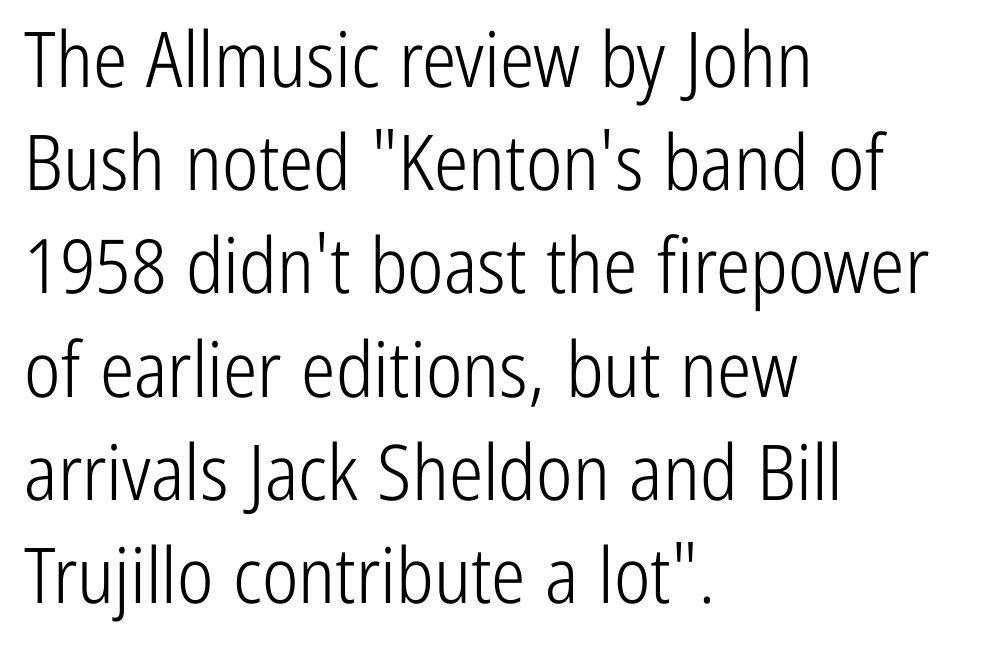
The image shows 77 px light, condensed sans-serif type, upright; set left-aligned, normal line spacing (1.34x), normal letter spacing, not underlined; low stroke contrast and a medium x-height.
